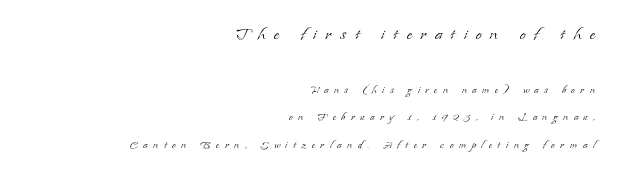
The image shows 22 px text type; set right-aligned, loose line spacing (1.94x), unusually wide letter spacing (+0.38 em), not underlined; the first (top) block is 1.57x larger.
